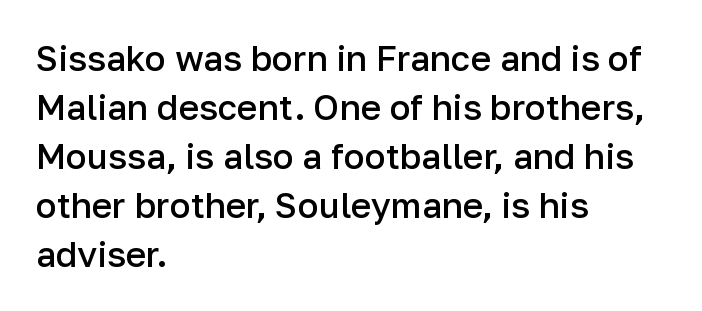
{"serif": "no", "italic": "no", "bold": "semi", "weight": "semibold", "width": "normal", "stroke_contrast": "low", "x_height": "medium", "monospaced": "no", "underline": "no", "align": "left", "line_spacing": "normal", "line_spacing_ratio": 1.4, "letter_spacing": "normal", "letter_spacing_em": 0.0, "glyph_px": 35}
